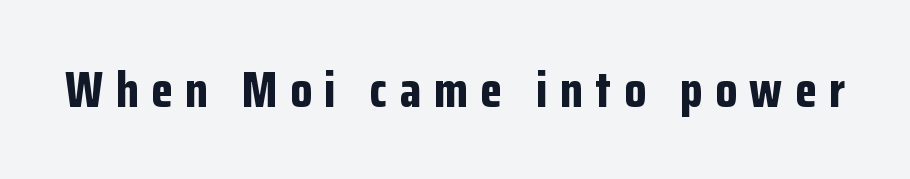
Each letter keeps its own natural width here, so spacing adapts to shape. The designer went with a sans here, leaving each stem footless. Only glyphs here, with clear space below each row. In terms of weight, the rendering is a true, heavy bold. Spacing between characters has been opened up far beyond the box default.
